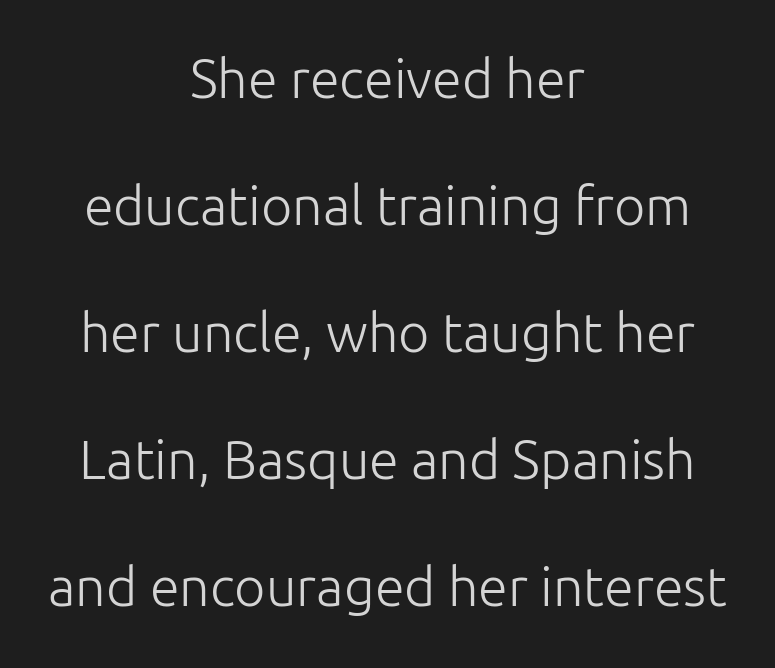
The image shows 54 px light sans-serif type, upright; set centered, loose line spacing (2.35x), normal letter spacing, not underlined; low stroke contrast and a medium x-height.
